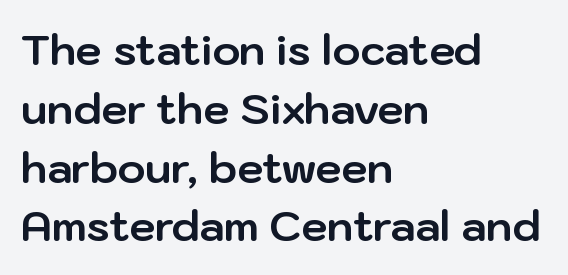
Short note: letters normally spaced. Honestly, there is no underline to notice here at all. The letters advance in unequal steps, a hallmark of proportional type. Typographically, this falls in the sans-serif category.
